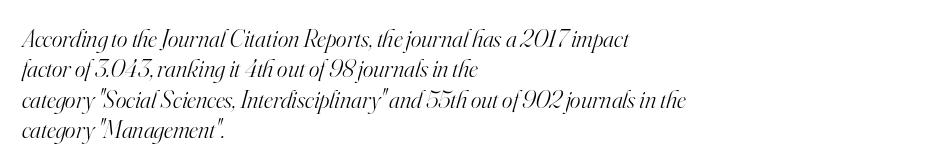
Q: Is the text bold? A: No.
Q: Is the text italic (slanted)? A: Yes, it leans right by about 16 degrees.
Q: Is the text underlined? A: No.
Q: How is the paragraph aligned? A: Left-aligned.
Q: Is the spacing between letters normal or unusually wide? A: Normal.
